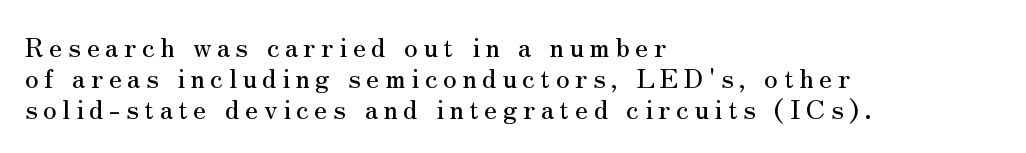
Italic: no, the glyphs are upright roman. Words appear elongated and porous because spacing is wide. Teacher's note: observe the even left margin — that is flush-left alignment. Unmarked baselines from the first word to the last. One glance says dense: line gaps are narrower than usual.
